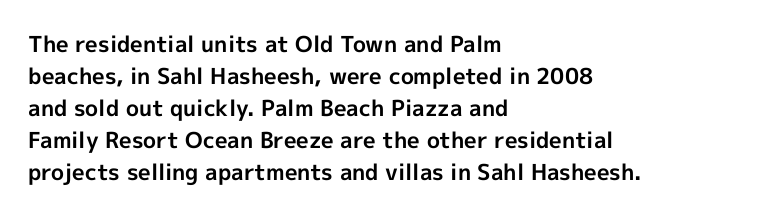
Students, observe: this is what conventionally led text looks like. Ascenders rise straight up at ninety degrees. Pretty heavy lettering here — definitely bold. The words here are not underlined.
